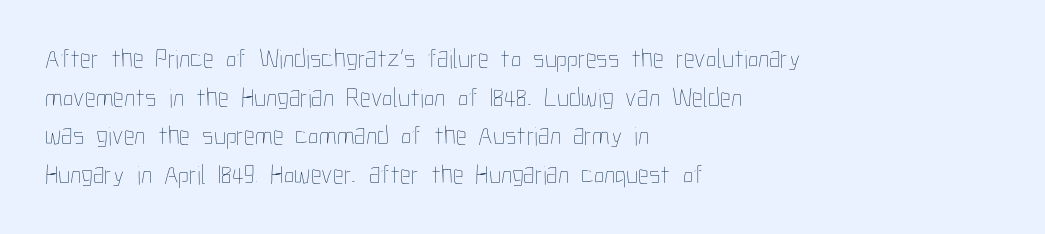
Q: Is the text bold? A: No.
Q: Is the text italic (slanted)? A: No, it is upright.
Q: Is the text underlined? A: No.
Q: How is the paragraph aligned? A: Left-aligned.
Q: Is the spacing between letters normal or unusually wide? A: Normal.
Q: Is the spacing between lines tight, normal or loose? A: Normal.
